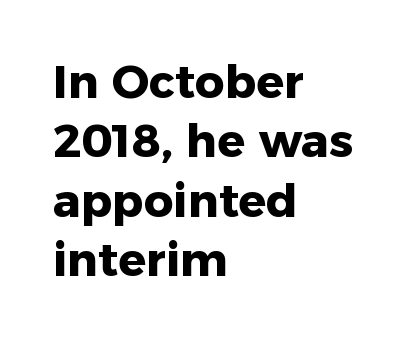
The image shows 46 px heavy sans-serif type, upright; set left-aligned, normal line spacing (1.29x), normal letter spacing, not underlined; low stroke contrast and a medium x-height.
